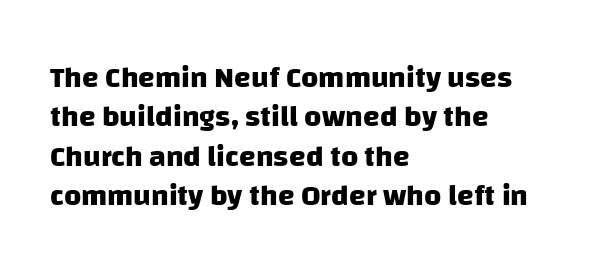
Each row of text sits above clean, open space. The lines sit at an ordinary, default distance from one another. These lines stack with their left ends in a neat column. Students, this is bold: see how much ink each stroke carries. Do the characters align in a grid? No, the font is proportional. The line texture is even and compact thanks to regular tracking.
